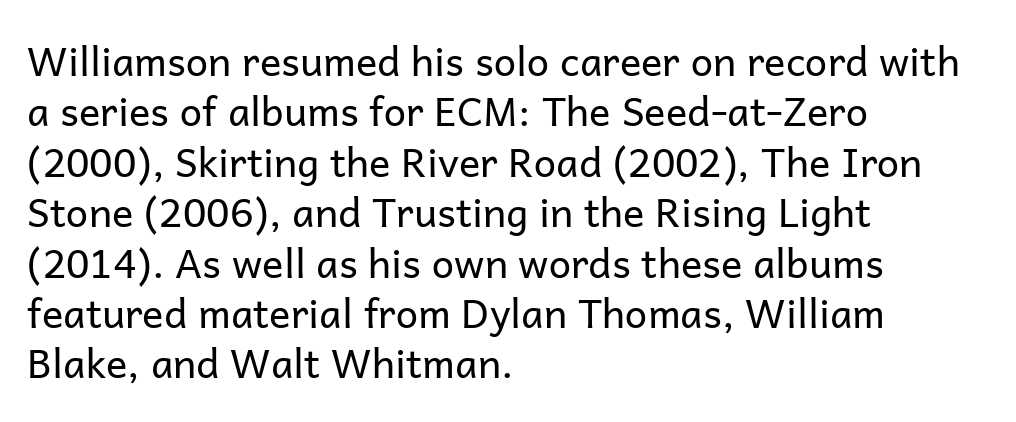
{"serif": "no", "italic": "no", "bold": "no", "weight": "regular", "width": "normal", "stroke_contrast": "low", "x_height": "medium", "monospaced": "no", "underline": "no", "align": "left", "line_spacing": "normal", "line_spacing_ratio": 1.26, "letter_spacing": "normal", "letter_spacing_em": 0.0, "glyph_px": 40}
